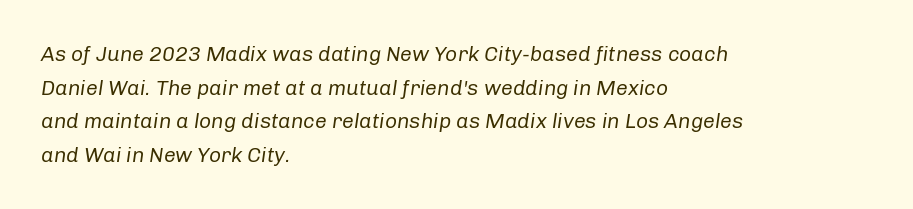
{"italic": "yes", "lean": "right", "slant_degrees": 8, "bold": "no", "underline": "no", "align": "left", "line_spacing": "normal", "line_spacing_ratio": 1.6, "letter_spacing": "normal", "letter_spacing_em": 0.0, "glyph_px": 21}
